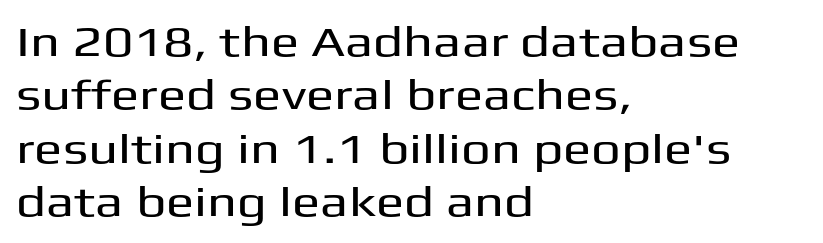
Q: Is the text italic (slanted)? A: No, it is upright.
Q: Is the typeface a serif or a sans-serif typeface? A: Sans-serif.
Q: Is the text underlined? A: No.
Q: How is the paragraph aligned? A: Left-aligned.
Q: Is the spacing between letters normal or unusually wide? A: Normal.
Q: Is the spacing between lines tight, normal or loose? A: Normal.
Q: Width (condensed, normal, or wide)? A: Wide.
Q: Stroke contrast? A: Medium.
Q: x-height? A: Medium.
Q: Monospaced? A: No.
